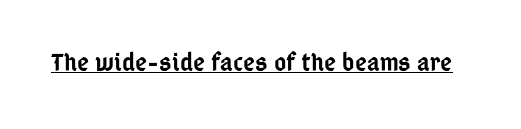
The image shows 26 px text type, upright; set normal letter spacing, underlined.
